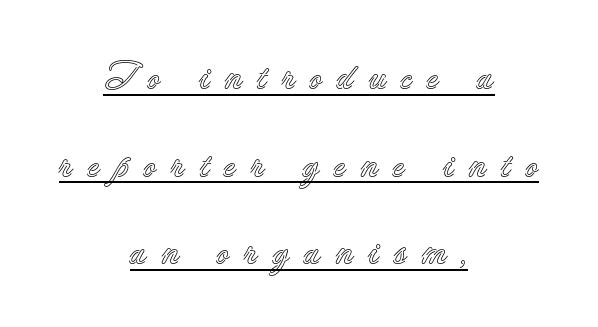
{"width": "normal", "x_height": "small", "monospaced": "no", "underline": "yes", "align": "center", "line_spacing": "loose", "line_spacing_ratio": 2.37, "letter_spacing": "wide", "letter_spacing_em": 0.39, "glyph_px": 37}
